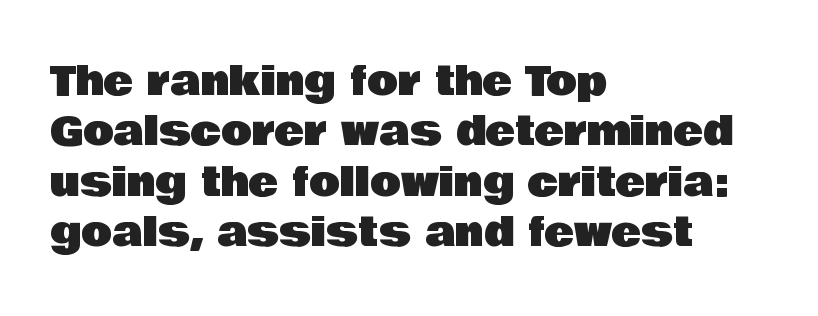
Q: Is the text italic (slanted)? A: No, it is upright.
Q: Is the typeface a serif or a sans-serif typeface? A: Sans-serif.
Q: Is the text underlined? A: No.
Q: How is the paragraph aligned? A: Left-aligned.
Q: Is the spacing between letters normal or unusually wide? A: Normal.
Q: Is the spacing between lines tight, normal or loose? A: Normal.
Q: Width (condensed, normal, or wide)? A: Normal.
Q: Stroke contrast? A: Low.
Q: x-height? A: Large.
Q: Monospaced? A: No.
